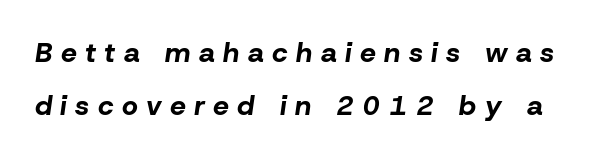
The image shows 28 px bold type, italic (leaning right); set loose line spacing (1.9x), unusually wide letter spacing (+0.3 em), not underlined; low stroke contrast and a medium x-height.
